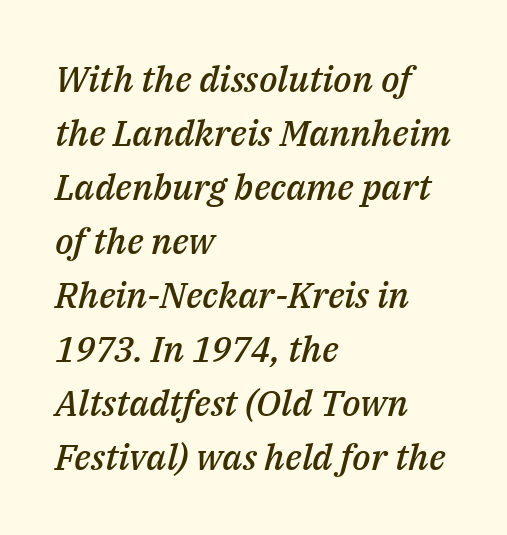
{"italic": "yes", "lean": "right", "slant_degrees": 14, "bold": "semi", "weight": "semibold", "width": "normal", "stroke_contrast": "medium", "x_height": "medium", "monospaced": "no", "underline": "no", "align": "left", "line_spacing": "normal", "line_spacing_ratio": 1.5, "letter_spacing": "normal", "letter_spacing_em": 0.0, "glyph_px": 36}
